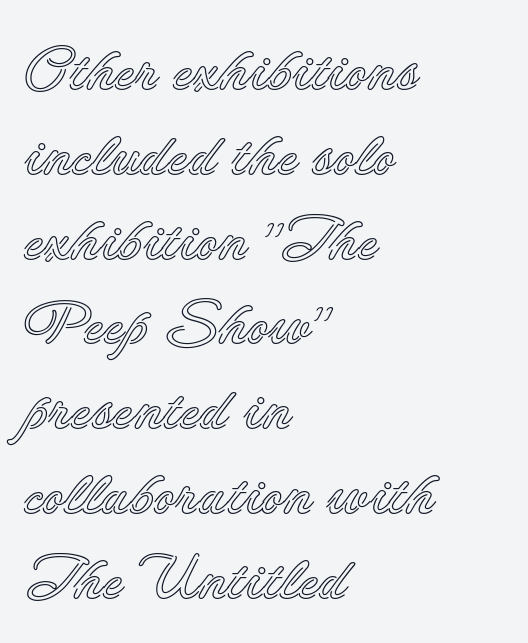
The image shows 61 px text type; set left-aligned, normal line spacing (1.39x), normal letter spacing, not underlined; a small x-height.
